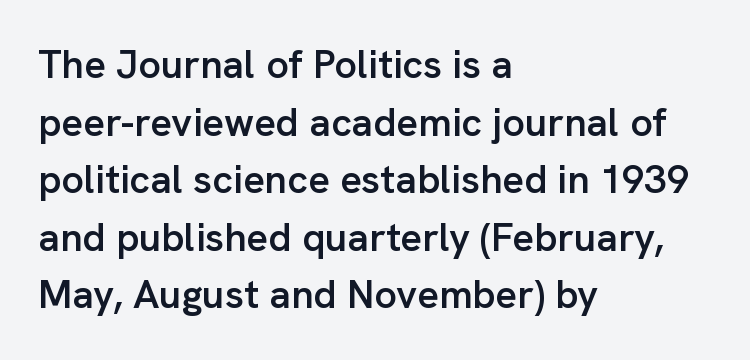
Q: Is the text bold? A: Semi-bold.
Q: Is the text italic (slanted)? A: No, it is upright.
Q: Is the typeface a serif or a sans-serif typeface? A: Sans-serif.
Q: Is the text underlined? A: No.
Q: How is the paragraph aligned? A: Left-aligned.
Q: Is the spacing between letters normal or unusually wide? A: Normal.
Q: Is the spacing between lines tight, normal or loose? A: Normal.
Q: Width (condensed, normal, or wide)? A: Normal.
Q: Stroke contrast? A: Low.
Q: x-height? A: Medium.
Q: Monospaced? A: No.
